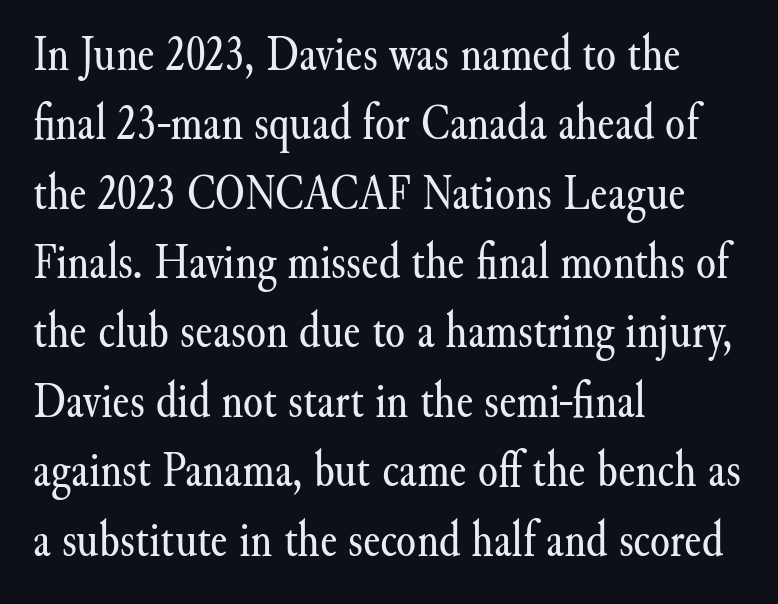
Stroke mass is kept to a normal reading level or below. The lines in this sample share a left origin and differ only in where they stop. The space between consecutive lines is moderate. Letter spacing: default. Every character sits straight up, as roman type does. Plain, unruled lines of type.
